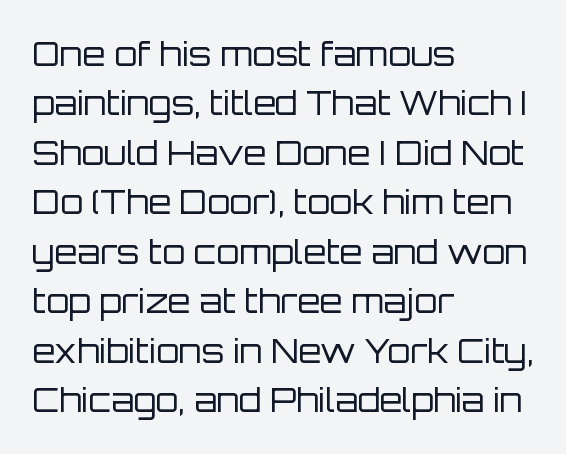
The image shows 33 px regular-weight sans-serif type, upright; set left-aligned, normal line spacing (1.5x), normal letter spacing, not underlined; low stroke contrast and a large x-height.
